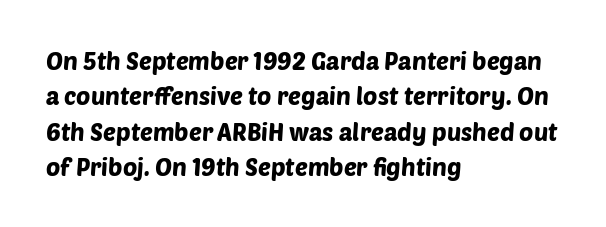
The image shows 24 px text type; set left-aligned, normal line spacing (1.47x), normal letter spacing, not underlined.
